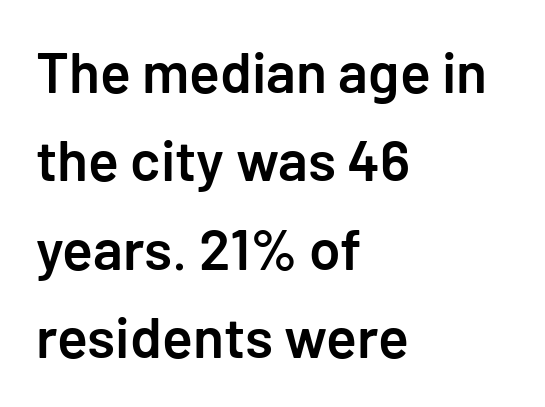
Italic? Not at all — the glyphs are vertical. Interline gaps are of average width in this sample. These lines are composed in type without serifs. The horizontal fit of the characters is conventional and even. Caption: semibold face, moderately heavy strokes.
